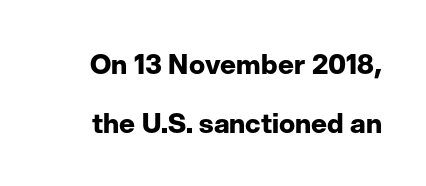
{"italic": "no", "bold": "yes", "underline": "no", "line_spacing": "loose", "line_spacing_ratio": 2.17, "letter_spacing": "normal", "letter_spacing_em": 0.0, "glyph_px": 27}
